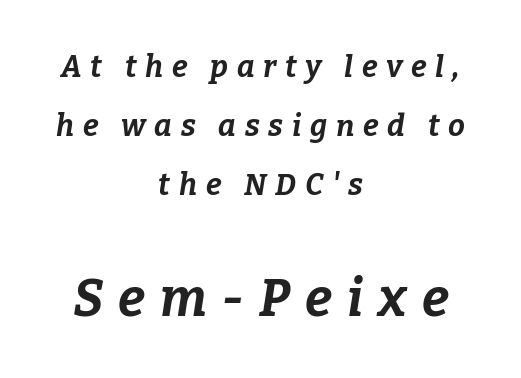
{"italic": "yes", "lean": "right", "slant_degrees": 9, "bold": "yes", "weight": "bold", "width": "normal", "stroke_contrast": "low", "x_height": "medium", "monospaced": "no", "underline": "no", "align": "center", "line_spacing": "loose", "line_spacing_ratio": 1.97, "letter_spacing": "wide", "letter_spacing_em": 0.29, "larger_block": "second", "size_ratio": 1.73, "glyph_px": 52}
